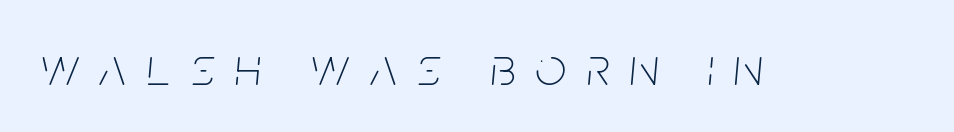
Words appear elongated and porous because spacing is wide. Vertical stems look standard width or narrower in stroke. Think of a printed novel: that variable character pitch is what you see here. The letters are slanted; this is an italic face. Each row of text sits above clean, open space.
